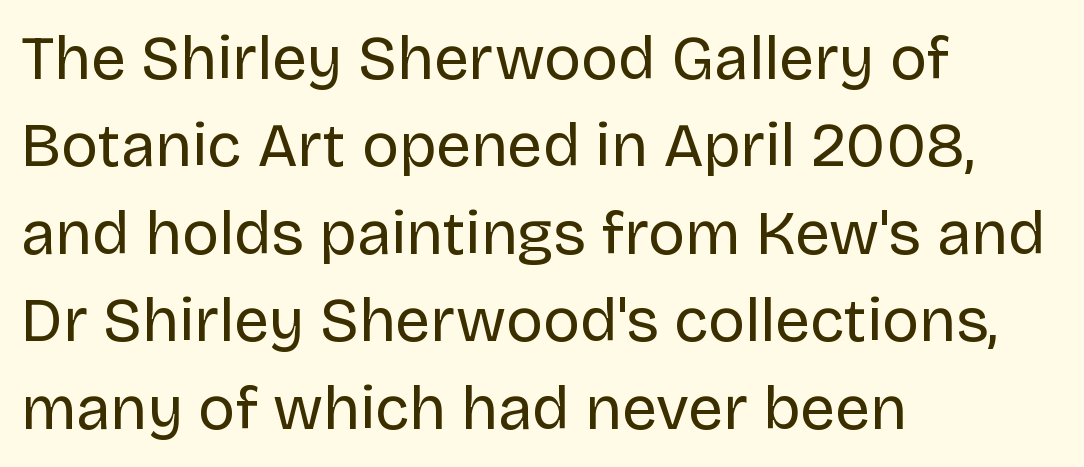
Honestly, the row spacing looks completely unremarkable. Ascenders rise straight up at ninety degrees. Does the type have serifs? No, each stem ends abruptly. Underline: absent. Each word holds together tightly as a unit, with standard inter-letter gaps. Note the varied advance widths — an 'i' is clearly narrower than an 'm'.
